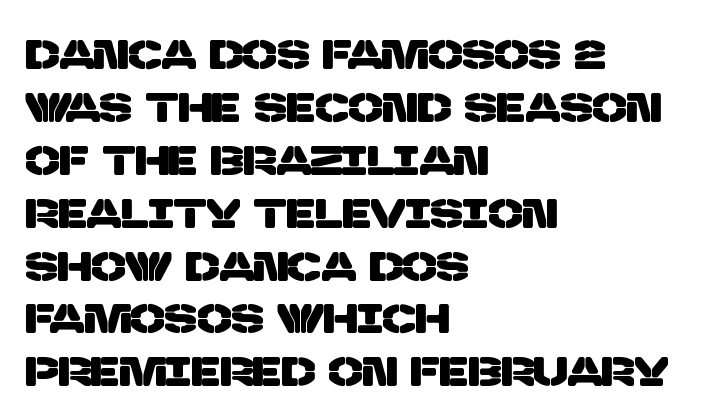
{"serif": "no", "width": "normal", "stroke_contrast": "low", "x_height": "large", "monospaced": "no", "underline": "no", "align": "left", "line_spacing": "normal", "line_spacing_ratio": 1.29, "letter_spacing": "normal", "letter_spacing_em": 0.0, "glyph_px": 41}
